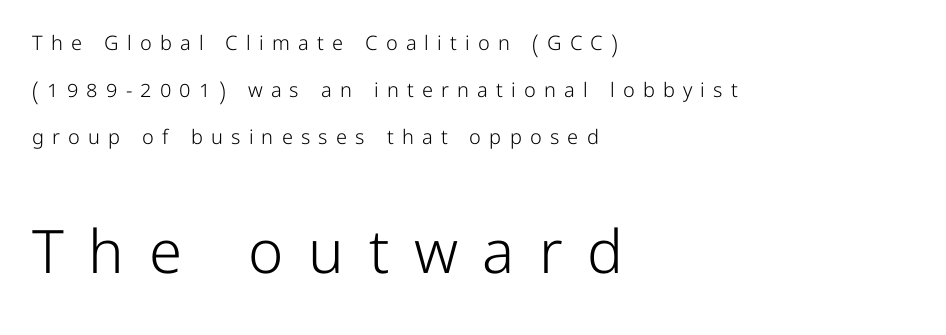
{"serif": "no", "italic": "no", "bold": "no", "weight": "light", "width": "normal", "stroke_contrast": "low", "x_height": "medium", "monospaced": "no", "underline": "no", "align": "left", "line_spacing": "loose", "line_spacing_ratio": 2.34, "letter_spacing": "wide", "letter_spacing_em": 0.41, "larger_block": "second", "size_ratio": 3.0, "glyph_px": 60}
